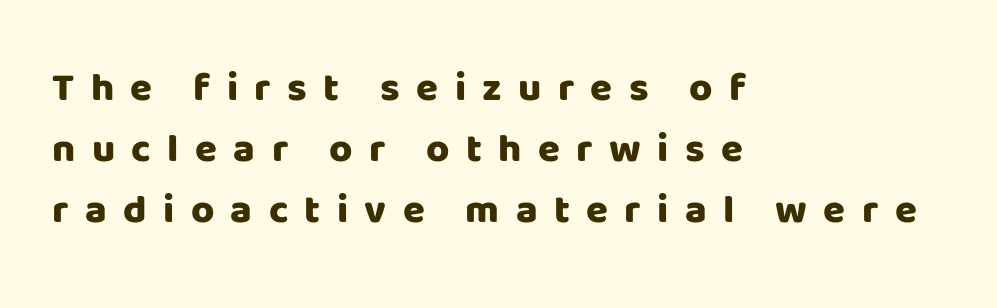
{"serif": "no", "italic": "no", "bold": "yes", "weight": "heavy", "width": "normal", "stroke_contrast": "low", "x_height": "large", "monospaced": "no", "underline": "no", "align": "left", "line_spacing": "normal", "line_spacing_ratio": 1.52, "letter_spacing": "wide", "letter_spacing_em": 0.41, "glyph_px": 40}
